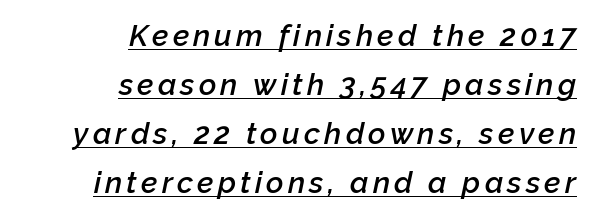
The image shows 30 px semibold type, italic (leaning right); set right-aligned, normal line spacing (1.63x), underlined; low stroke contrast and a medium x-height.
